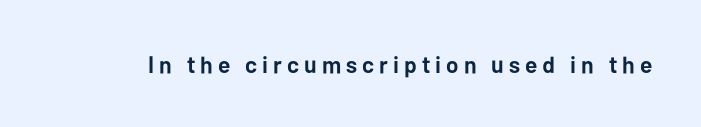
Strokes here are thick enough to call this a true bold. Just letters on the line, the space beneath them empty. The horizontal fit of the characters is loose and conspicuously gappy. The letters stand straight up with perfectly vertical stems.
